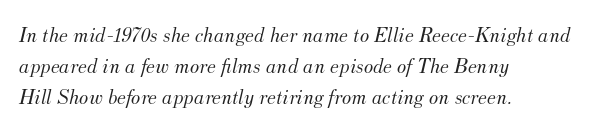
The space between consecutive lines is moderate. Heft: none added — not bold. The face used here has a pronounced slope to its letters. No extra tracking has been applied to these lines. This rendering uses left alignment, leaving the right contour irregular. The words here are not underlined.
